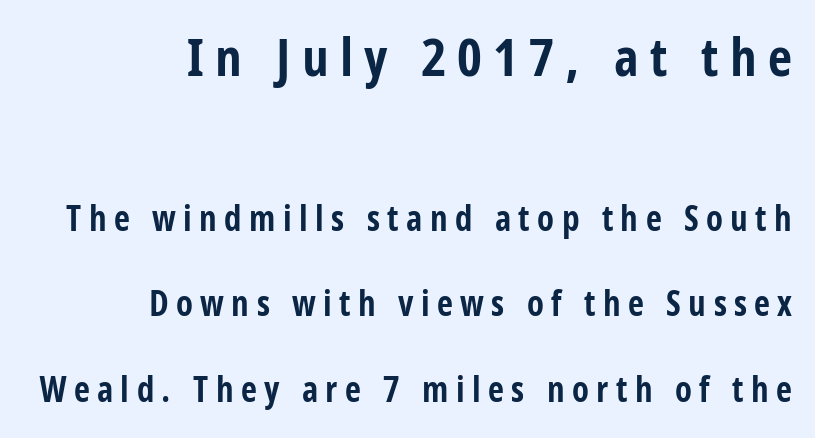
Q: Is the text bold? A: Yes.
Q: Is the text italic (slanted)? A: No, it is upright.
Q: Is the typeface a serif or a sans-serif typeface? A: Sans-serif.
Q: Is the text underlined? A: No.
Q: How is the paragraph aligned? A: Right-aligned.
Q: Is the spacing between letters normal or unusually wide? A: Unusually wide.
Q: Is the spacing between lines tight, normal or loose? A: Loose.
Q: Which block of text is set in a larger size, the first (top) or the second (bottom)? A: The first (top) one.
Q: Width (condensed, normal, or wide)? A: Condensed.
Q: Stroke contrast? A: Low.
Q: x-height? A: Large.
Q: Monospaced? A: No.
